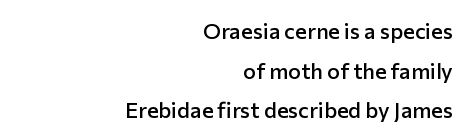
The image shows 22 px text type, upright; set right-aligned, line spacing 1.8x, normal letter spacing, not underlined.
